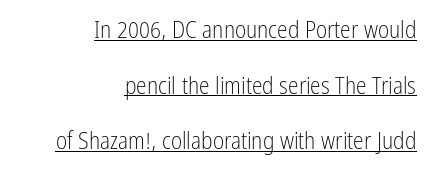
{"italic": "no", "bold": "no", "underline": "yes", "align": "right", "line_spacing": "loose", "line_spacing_ratio": 2.32, "letter_spacing": "normal", "letter_spacing_em": 0.0, "glyph_px": 24}
